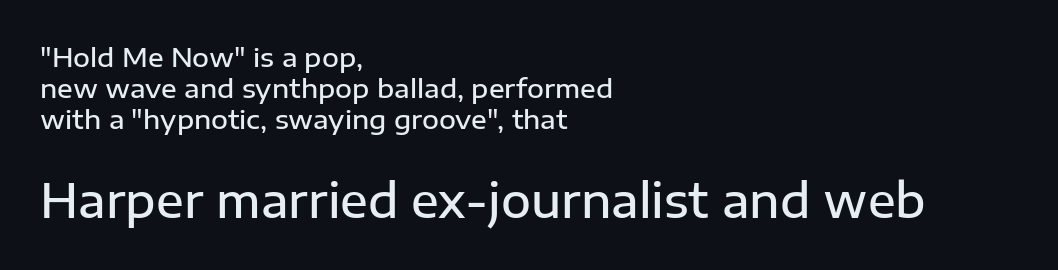
Q: Is the text bold? A: Semi-bold.
Q: Is the text italic (slanted)? A: No, it is upright.
Q: Is the typeface a serif or a sans-serif typeface? A: Sans-serif.
Q: Is the text underlined? A: No.
Q: How is the paragraph aligned? A: Left-aligned.
Q: Is the spacing between letters normal or unusually wide? A: Normal.
Q: Which block of text is set in a larger size, the first (top) or the second (bottom)? A: The second (bottom) one.
Q: Width (condensed, normal, or wide)? A: Normal.
Q: Stroke contrast? A: Low.
Q: x-height? A: Medium.
Q: Monospaced? A: No.
